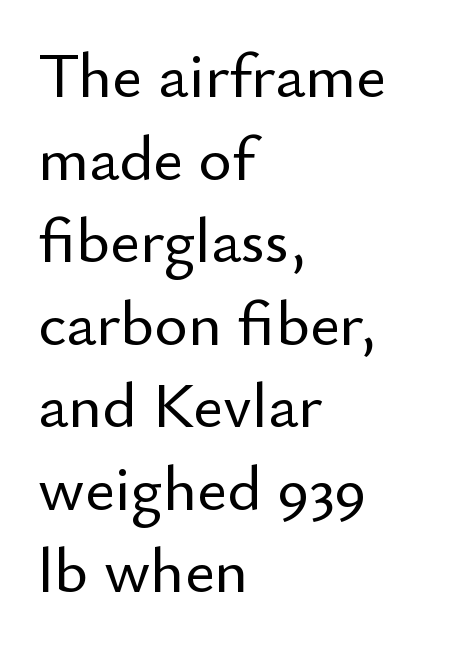
The image shows 64 px sans-serif type, upright; set left-aligned, normal line spacing (1.29x), normal letter spacing, not underlined; low stroke contrast and a small x-height.
